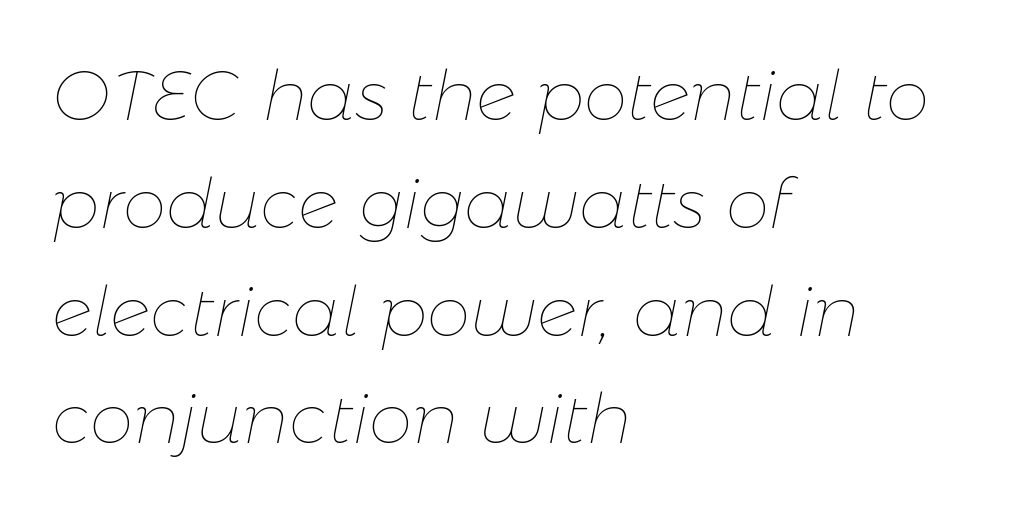
The image shows 70 px thin type, italic (leaning right); set left-aligned, normal line spacing (1.54x), normal letter spacing, not underlined; low stroke contrast and a medium x-height.
